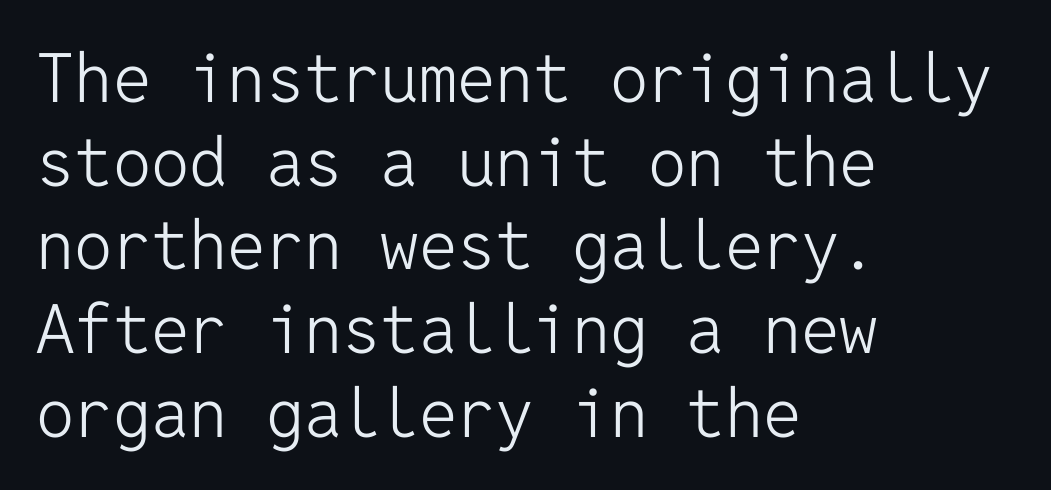
Q: Is the text bold? A: No.
Q: Is the text italic (slanted)? A: No, it is upright.
Q: Is the typeface a serif or a sans-serif typeface? A: Sans-serif.
Q: Is the text underlined? A: No.
Q: How is the paragraph aligned? A: Left-aligned.
Q: Is the spacing between letters normal or unusually wide? A: Normal.
Q: Width (condensed, normal, or wide)? A: Normal.
Q: Stroke contrast? A: Low.
Q: x-height? A: Medium.
Q: Monospaced? A: Yes.
